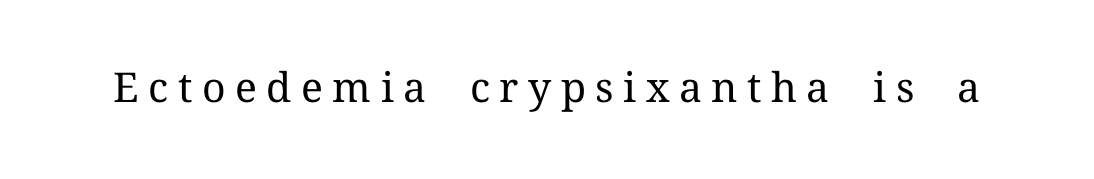
{"serif": "yes", "italic": "no", "bold": "no", "weight": "regular", "width": "normal", "stroke_contrast": "medium", "x_height": "medium", "monospaced": "no", "underline": "no", "letter_spacing": "wide", "letter_spacing_em": 0.23, "glyph_px": 41}
